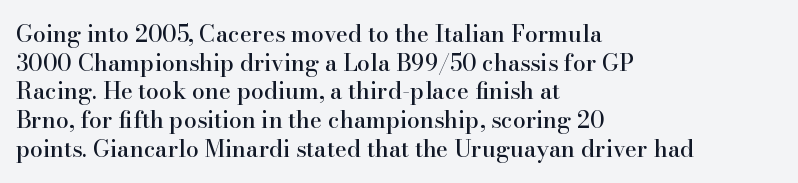
The image shows 23 px text type, upright; set left-aligned, normal line spacing (1.25x), normal letter spacing, not underlined.
